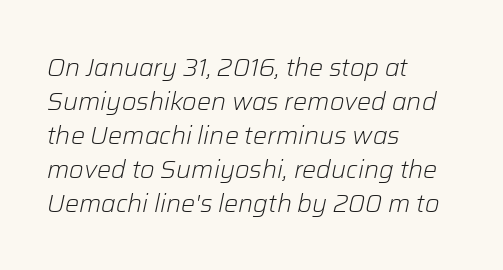
The image shows 25 px text type, italic (leaning right); set left-aligned, normal line spacing (1.36x), normal letter spacing, not underlined.
